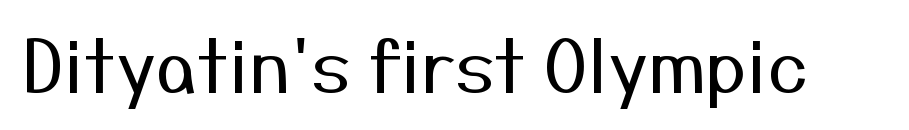
{"serif": "no", "italic": "no", "bold": "no", "weight": "regular", "width": "normal", "stroke_contrast": "medium", "x_height": "medium", "monospaced": "no", "underline": "no", "letter_spacing": "normal", "letter_spacing_em": 0.0, "glyph_px": 72}
